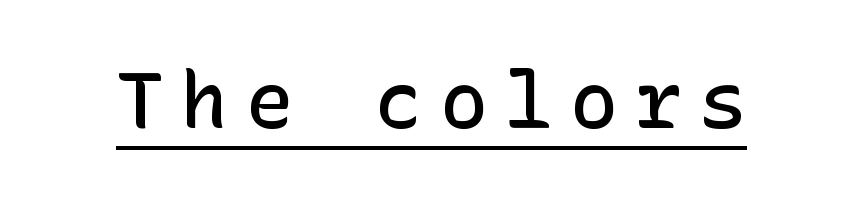
{"serif": "no", "italic": "no", "bold": "semi", "weight": "semibold", "width": "normal", "stroke_contrast": "low", "x_height": "medium", "underline": "yes", "letter_spacing": "wide", "letter_spacing_em": 0.22, "glyph_px": 79}
